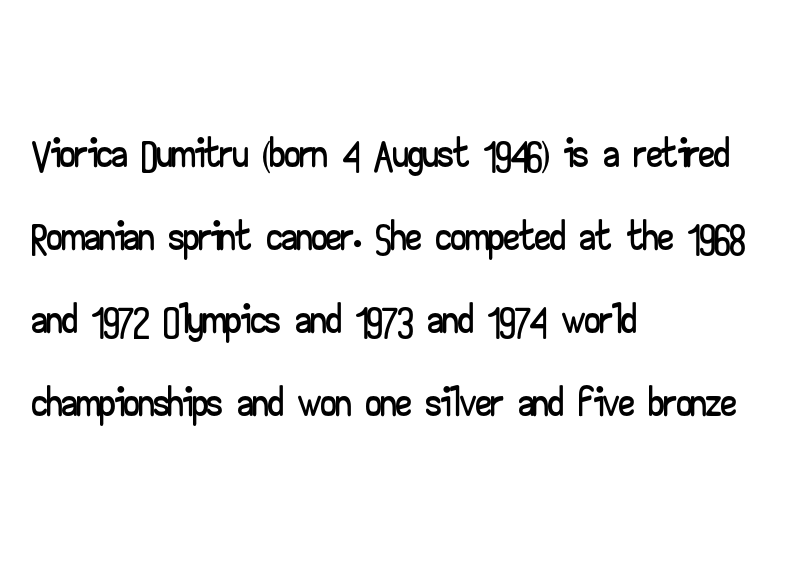
Q: Is the text italic (slanted)? A: No, it is upright.
Q: Is the typeface a serif or a sans-serif typeface? A: Sans-serif.
Q: Is the text underlined? A: No.
Q: How is the paragraph aligned? A: Left-aligned.
Q: Is the spacing between letters normal or unusually wide? A: Normal.
Q: Is the spacing between lines tight, normal or loose? A: Normal.
Q: Width (condensed, normal, or wide)? A: Wide.
Q: Stroke contrast? A: Low.
Q: x-height? A: Small.
Q: Monospaced? A: No.
